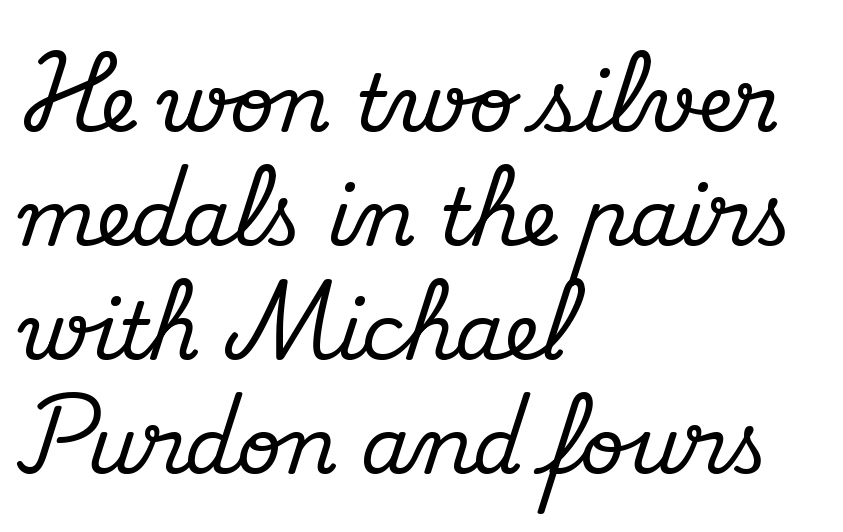
Q: Is the text italic (slanted)? A: Yes.
Q: Is the typeface a serif or a sans-serif typeface? A: Serif.
Q: Is the text underlined? A: No.
Q: How is the paragraph aligned? A: Left-aligned.
Q: Is the spacing between letters normal or unusually wide? A: Normal.
Q: Is the spacing between lines tight, normal or loose? A: Normal.
Q: Width (condensed, normal, or wide)? A: Normal.
Q: Stroke contrast? A: Medium.
Q: x-height? A: Small.
Q: Monospaced? A: No.
